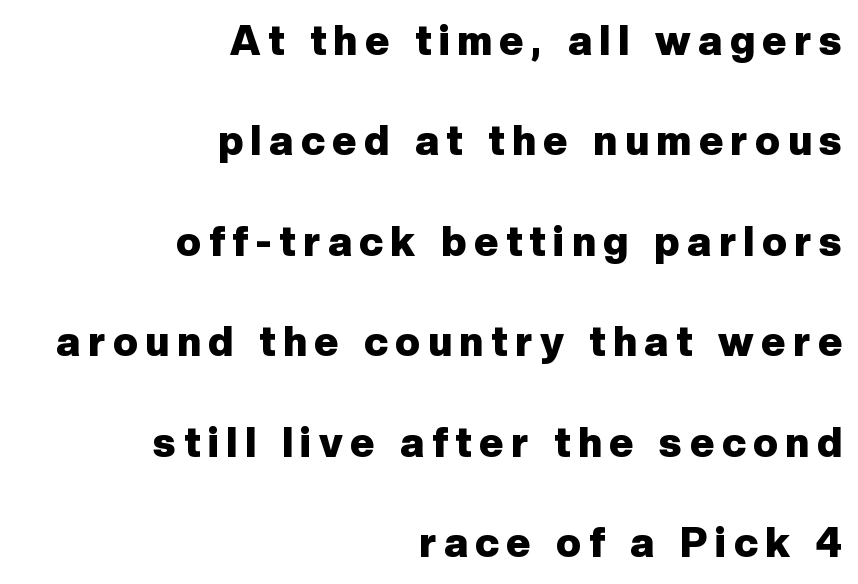
Rendered with straight, roman letterforms. Whoever set this chose breathing room over compactness in the vertical rhythm. Examine the stroke ends and you'll find no serifs. Alignment: flush right.
